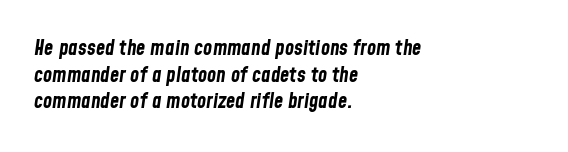
Q: Is the text bold? A: Yes.
Q: Is the text italic (slanted)? A: Yes, it leans right by about 8 degrees.
Q: Is the text underlined? A: No.
Q: How is the paragraph aligned? A: Left-aligned.
Q: Is the spacing between letters normal or unusually wide? A: Normal.
Q: Is the spacing between lines tight, normal or loose? A: Normal.
